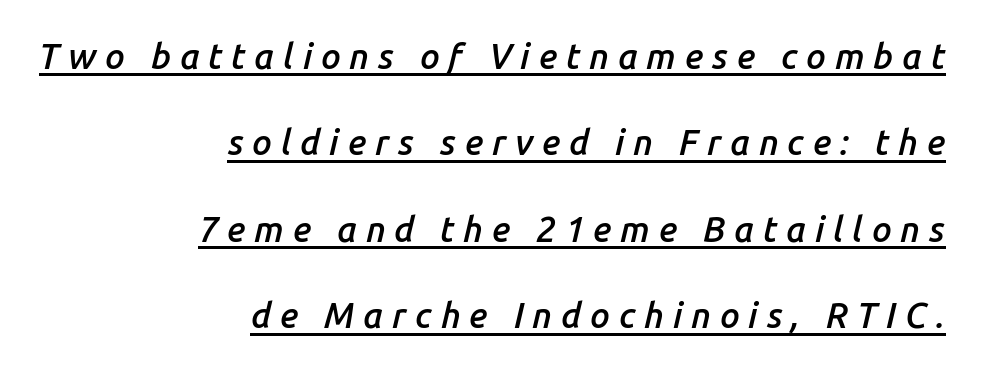
Q: Is the text bold? A: Semi-bold.
Q: Is the text italic (slanted)? A: Yes, it leans right by about 14 degrees.
Q: Is the text underlined? A: Yes.
Q: How is the paragraph aligned? A: Right-aligned.
Q: Is the spacing between letters normal or unusually wide? A: Unusually wide.
Q: Is the spacing between lines tight, normal or loose? A: Loose.
Q: Width (condensed, normal, or wide)? A: Normal.
Q: Stroke contrast? A: Low.
Q: x-height? A: Medium.
Q: Monospaced? A: No.
